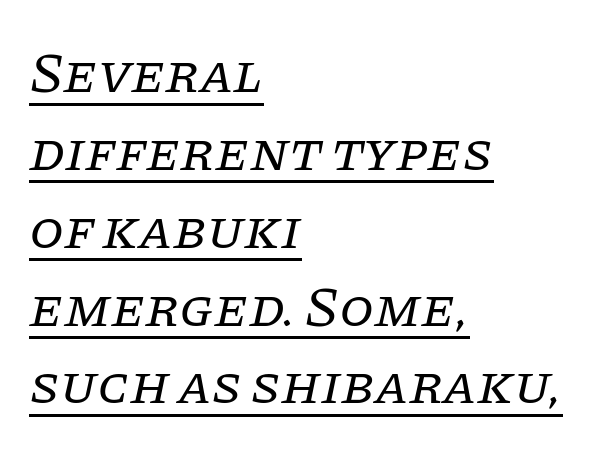
{"serif": "yes", "italic": "yes", "lean": "right", "slant_degrees": 11, "bold": "no", "weight": "regular", "width": "normal", "stroke_contrast": "low", "x_height": "large", "monospaced": "no", "underline": "yes", "align": "left", "line_spacing": "normal", "line_spacing_ratio": 1.39, "letter_spacing": "normal", "letter_spacing_em": 0.0, "glyph_px": 56}
